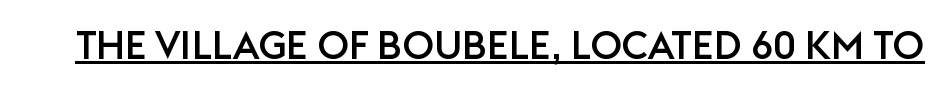
{"serif": "no", "italic": "no", "width": "normal", "stroke_contrast": "low", "x_height": "large", "monospaced": "no", "underline": "yes", "letter_spacing": "normal", "letter_spacing_em": 0.0, "glyph_px": 39}
